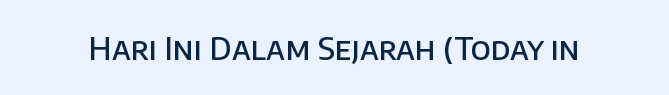
The image shows 31 px semibold sans-serif type, upright; set normal letter spacing, not underlined; low stroke contrast and a large x-height.
